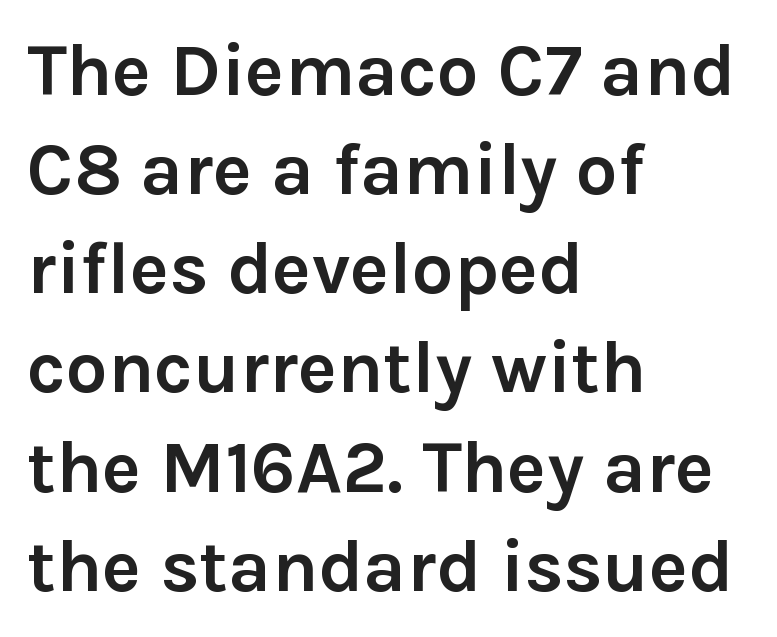
Where is the straight margin? On the left. Just letters on the line, the space beneath them empty. Compared with typical body copy, the letter spacing here is the same. Italic? Not at all — the glyphs are vertical.
